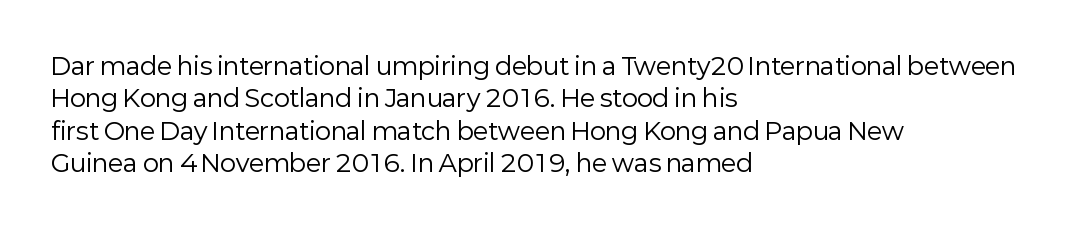
{"italic": "no", "bold": "no", "underline": "no", "align": "left", "line_spacing": "normal", "line_spacing_ratio": 1.35, "letter_spacing": "normal", "letter_spacing_em": 0.0, "glyph_px": 24}
